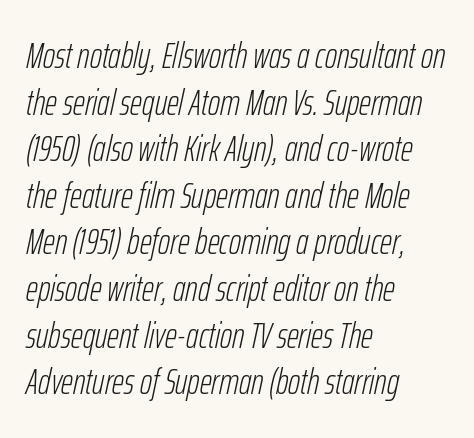
{"italic": "yes", "lean": "right", "slant_degrees": 12, "bold": "no", "weight": "light", "width": "condensed", "stroke_contrast": "low", "x_height": "medium", "monospaced": "no", "underline": "no", "align": "left", "line_spacing": "normal", "line_spacing_ratio": 1.26, "letter_spacing": "normal", "letter_spacing_em": 0.0, "glyph_px": 37}
